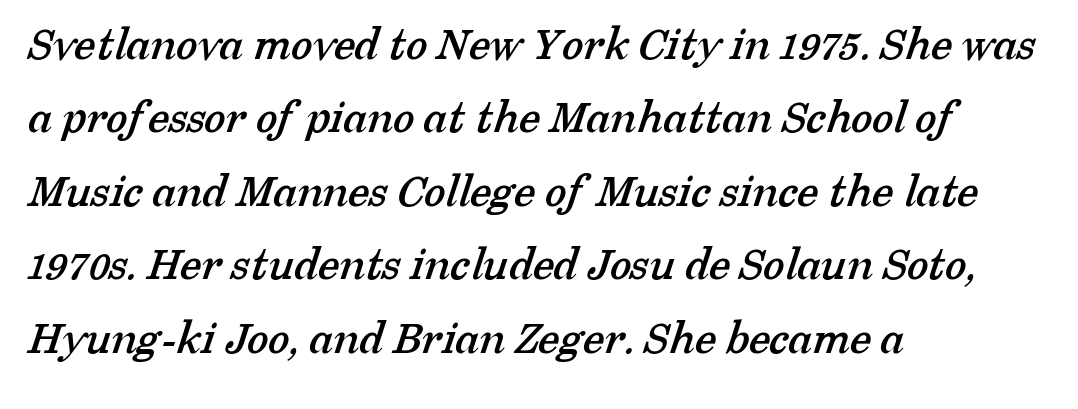
{"serif": "yes", "width": "normal", "stroke_contrast": "low", "x_height": "medium", "monospaced": "no", "underline": "no", "align": "left", "line_spacing": "normal", "line_spacing_ratio": 1.5, "letter_spacing": "normal", "letter_spacing_em": 0.0, "glyph_px": 49}
